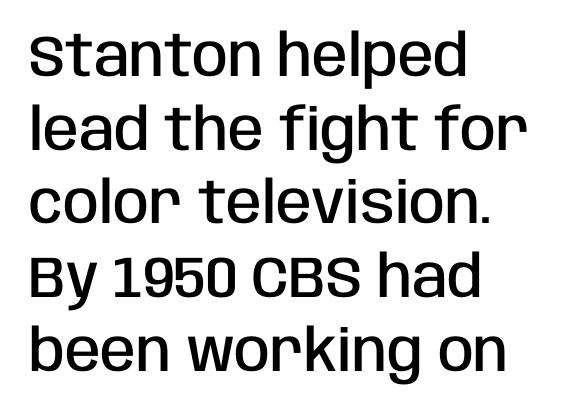
Which margin do the lines hug? The left one — the right edge is uneven. This rendering leaves character spacing at its baseline value. The rendering uses natural spacing where letterforms have individual widths. Interline gaps are of average width in this sample. Rendered with straight, roman letterforms. You can tell from the bare stems that sans-serif type was used.
